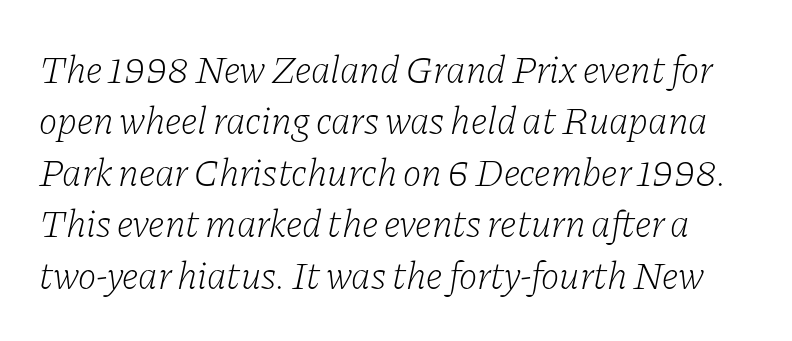
The image shows 39 px light serif type, italic (leaning right); set normal line spacing (1.32x), normal letter spacing, not underlined; low stroke contrast and a medium x-height.
